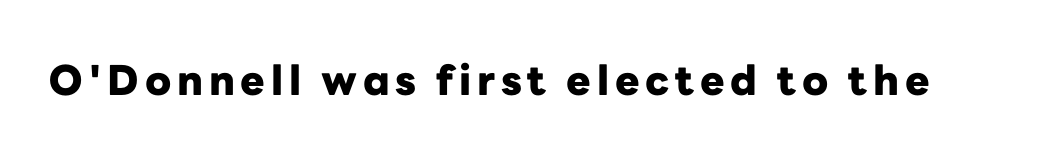
The image shows 41 px heavy sans-serif type, upright; set not underlined; low stroke contrast and a medium x-height.
